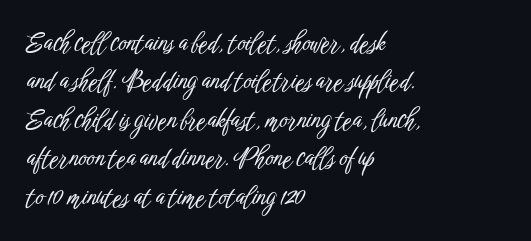
Q: Is the text italic (slanted)? A: Yes.
Q: Is the text underlined? A: No.
Q: How is the paragraph aligned? A: Left-aligned.
Q: Is the spacing between letters normal or unusually wide? A: Normal.
Q: Is the spacing between lines tight, normal or loose? A: Normal.
